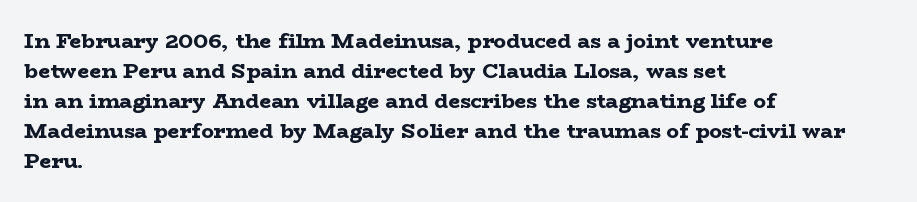
The image shows 21 px bold type, upright; set left-aligned, normal line spacing (1.43x), normal letter spacing, not underlined.
